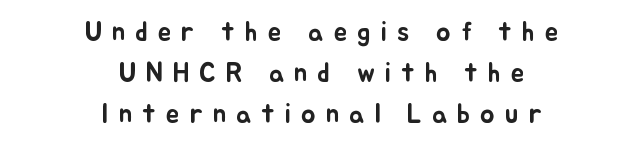
The image shows 27 px text type, upright; set centered, normal line spacing (1.51x), unusually wide letter spacing (+0.37 em), not underlined.
